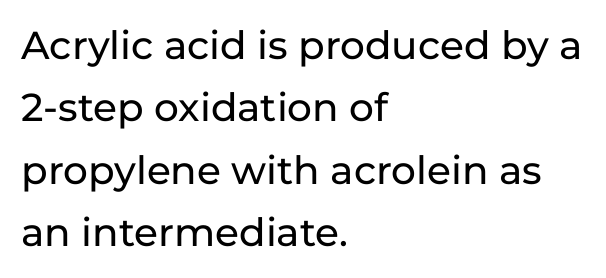
The image shows 39 px sans-serif type, upright; set left-aligned, normal line spacing (1.6x), normal letter spacing, not underlined; low stroke contrast and a medium x-height.
